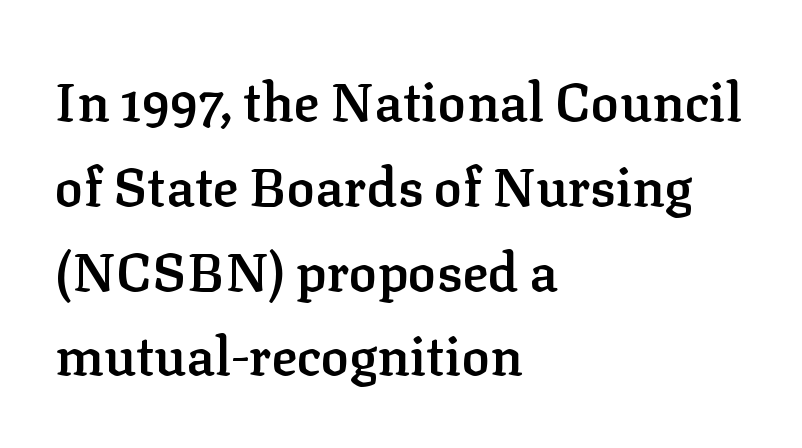
Q: Is the text bold? A: Semi-bold.
Q: Is the text italic (slanted)? A: No, it is upright.
Q: Is the typeface a serif or a sans-serif typeface? A: Serif.
Q: Is the text underlined? A: No.
Q: How is the paragraph aligned? A: Left-aligned.
Q: Is the spacing between letters normal or unusually wide? A: Normal.
Q: Is the spacing between lines tight, normal or loose? A: Normal.
Q: Width (condensed, normal, or wide)? A: Normal.
Q: Stroke contrast? A: Low.
Q: x-height? A: Medium.
Q: Monospaced? A: No.
